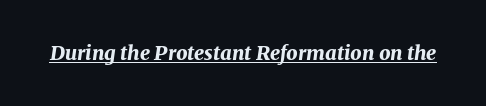
{"italic": "yes", "lean": "right", "slant_degrees": 8, "bold": "yes", "underline": "yes", "letter_spacing": "normal", "letter_spacing_em": 0.0, "glyph_px": 20}
